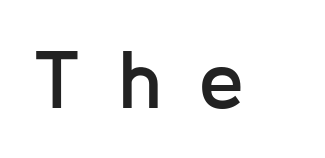
Q: Is the text bold? A: Semi-bold.
Q: Is the text italic (slanted)? A: No, it is upright.
Q: Is the typeface a serif or a sans-serif typeface? A: Sans-serif.
Q: Is the text underlined? A: No.
Q: Is the spacing between letters normal or unusually wide? A: Unusually wide.
Q: Width (condensed, normal, or wide)? A: Normal.
Q: Stroke contrast? A: Low.
Q: x-height? A: Medium.
Q: Monospaced? A: No.
